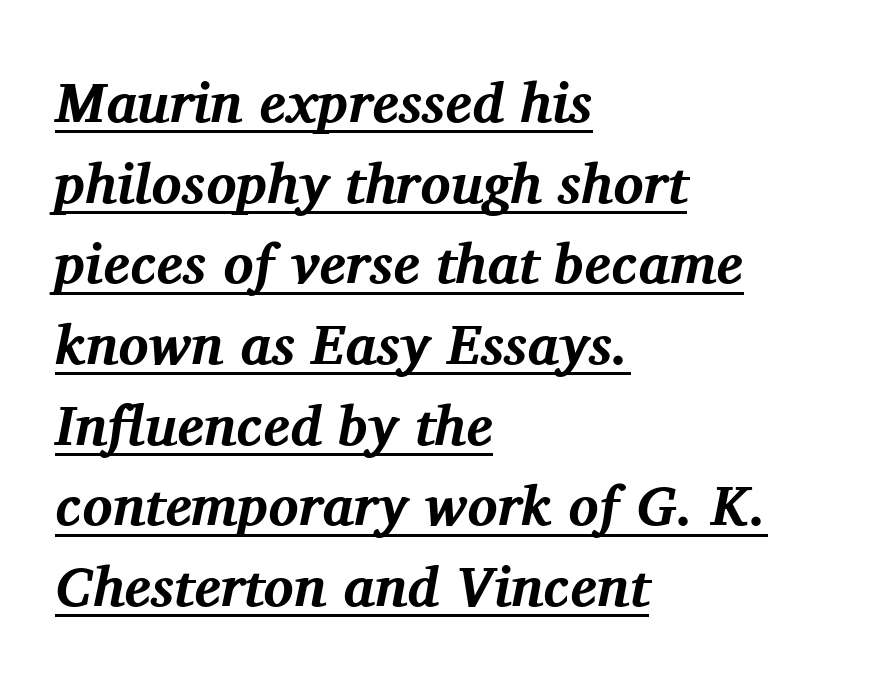
The image shows 56 px bold serif type, italic (leaning right); set left-aligned, normal line spacing (1.44x), normal letter spacing, underlined; medium stroke contrast and a medium x-height.
